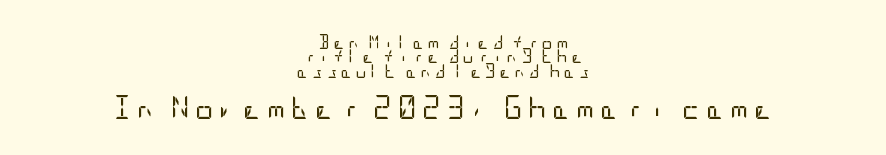
The image shows 23 px text type, upright; set centered, tight line spacing (1.02x), unusually wide letter spacing (+0.23 em), not underlined; the second (bottom) block is 1.64x larger.
